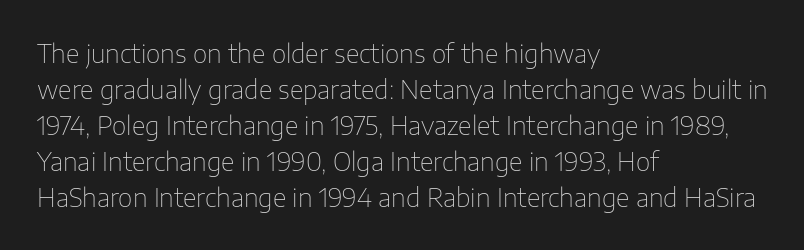
Q: Is the text bold? A: No.
Q: Is the text italic (slanted)? A: No, it is upright.
Q: Is the text underlined? A: No.
Q: How is the paragraph aligned? A: Left-aligned.
Q: Is the spacing between letters normal or unusually wide? A: Normal.
Q: Is the spacing between lines tight, normal or loose? A: Normal.
